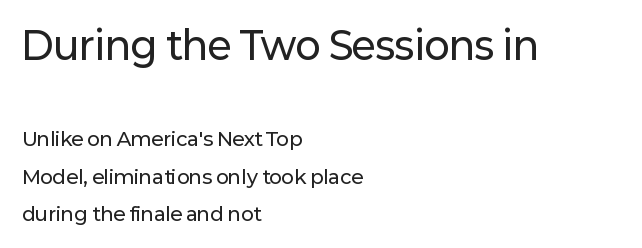
{"serif": "no", "italic": "no", "width": "normal", "stroke_contrast": "low", "x_height": "medium", "monospaced": "no", "underline": "no", "align": "left", "line_spacing": "loose", "line_spacing_ratio": 1.97, "letter_spacing": "normal", "letter_spacing_em": 0.0, "larger_block": "first", "size_ratio": 2.0, "glyph_px": 38}
